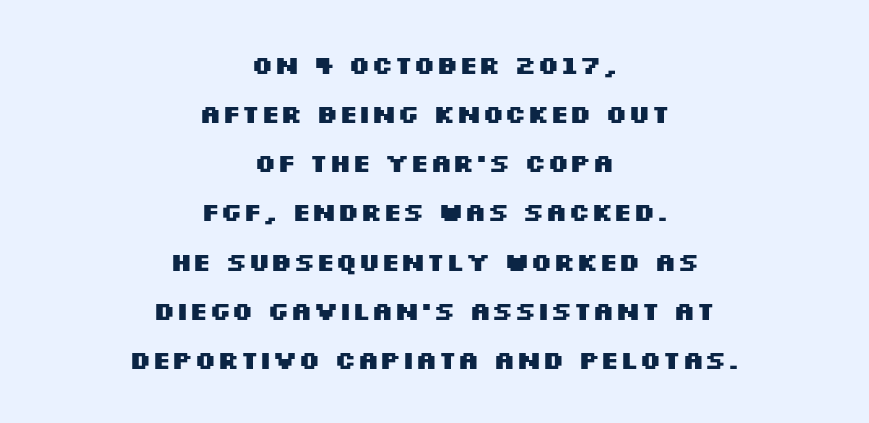
Q: Is the text bold? A: Yes.
Q: Is the text italic (slanted)? A: No, it is upright.
Q: Is the text underlined? A: No.
Q: How is the paragraph aligned? A: Centered.
Q: Is the spacing between letters normal or unusually wide? A: Normal.
